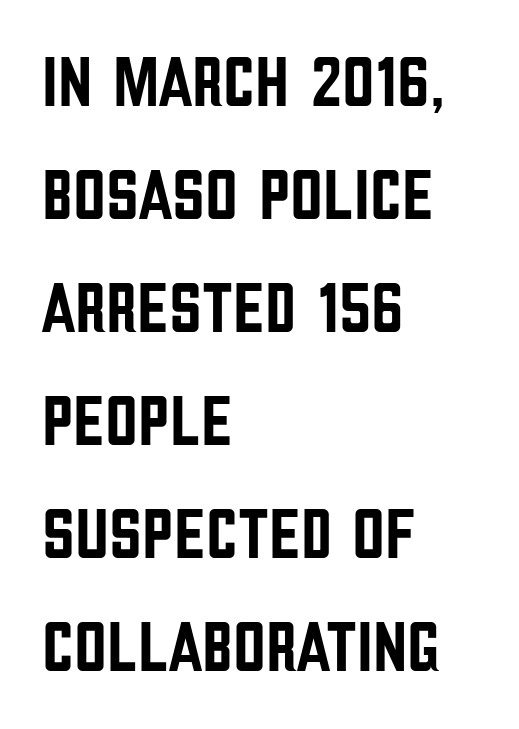
The image shows 72 px condensed sans-serif type, upright; set left-aligned, normal line spacing (1.57x), normal letter spacing, not underlined; low stroke contrast and a large x-height.
